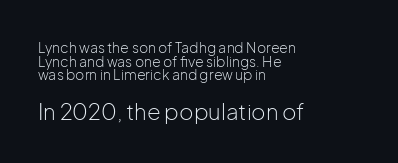
{"italic": "no", "bold": "no", "underline": "no", "align": "left", "line_spacing": "tight", "line_spacing_ratio": 0.98, "letter_spacing": "normal", "letter_spacing_em": 0.0, "larger_block": "second", "size_ratio": 1.57, "glyph_px": 22}
